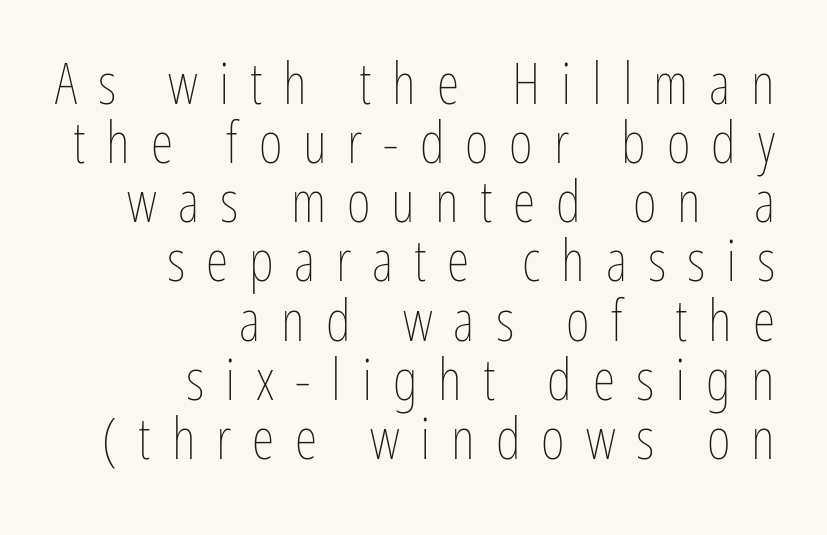
Q: Is the text bold? A: No.
Q: Is the text italic (slanted)? A: No, it is upright.
Q: Is the text underlined? A: No.
Q: How is the paragraph aligned? A: Right-aligned.
Q: Is the spacing between letters normal or unusually wide? A: Unusually wide.
Q: Is the spacing between lines tight, normal or loose? A: Tight.
Q: Width (condensed, normal, or wide)? A: Condensed.
Q: Stroke contrast? A: Low.
Q: x-height? A: Medium.
Q: Monospaced? A: No.
